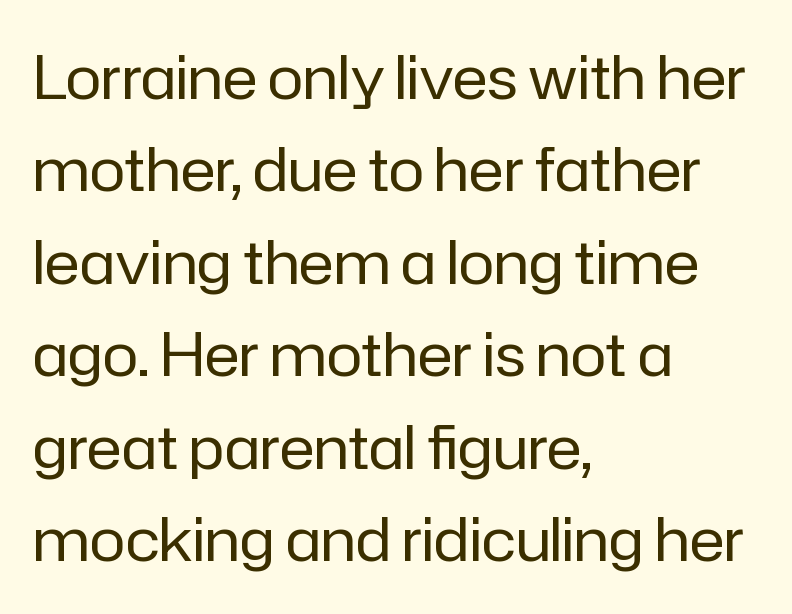
Q: Is the text bold? A: No.
Q: Is the text italic (slanted)? A: No, it is upright.
Q: Is the typeface a serif or a sans-serif typeface? A: Sans-serif.
Q: Is the text underlined? A: No.
Q: How is the paragraph aligned? A: Left-aligned.
Q: Is the spacing between letters normal or unusually wide? A: Normal.
Q: Is the spacing between lines tight, normal or loose? A: Normal.
Q: Width (condensed, normal, or wide)? A: Normal.
Q: Stroke contrast? A: Low.
Q: x-height? A: Medium.
Q: Monospaced? A: No.
